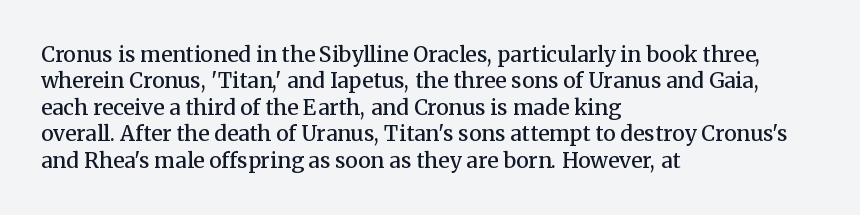
{"italic": "no", "bold": "semi", "underline": "no", "align": "left", "line_spacing": "normal", "line_spacing_ratio": 1.26, "letter_spacing": "normal", "letter_spacing_em": 0.0, "glyph_px": 21}
